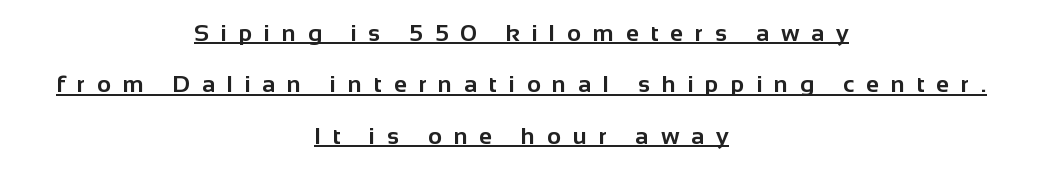
You can see a thin bar hugging the bottom of the glyphs. Line spacing here is loose. The compositor balanced each line on the midline. Nope, not italic — everything's standing straight. The letters are spread apart with noticeably loose tracking.
